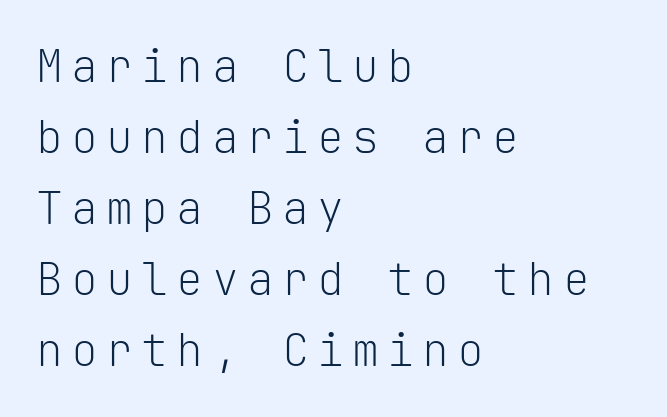
The glyphs in this specimen are sans serif. Vertical stems look standard width or narrower in stroke. Which margin do the lines hug? The left one — the right edge is uneven. Characters remain perfectly vertical along every line. Interline gaps are of average width in this sample.
